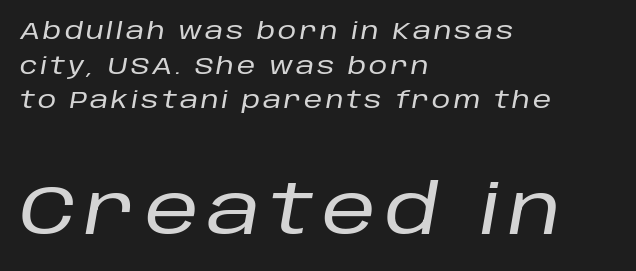
The image shows 68 px text type, italic (leaning right); set left-aligned, normal line spacing (1.51x), not underlined; the second (bottom) block is 2.96x larger; low stroke contrast and a large x-height.
